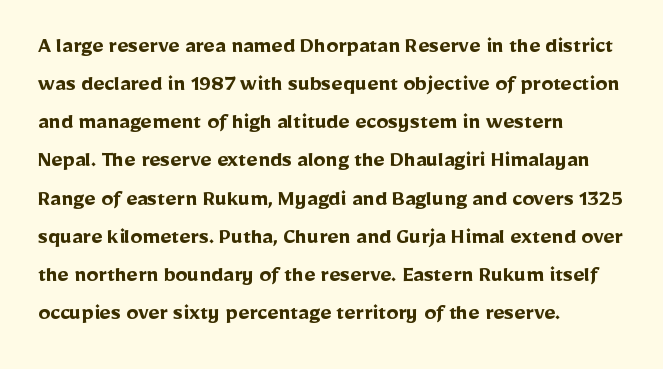
{"italic": "no", "bold": "yes", "underline": "no", "align": "left", "line_spacing": "normal", "line_spacing_ratio": 1.59, "letter_spacing": "normal", "letter_spacing_em": 0.0, "glyph_px": 24}
